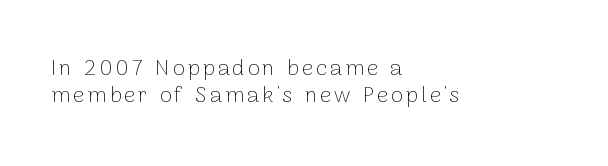
{"italic": "no", "bold": "no", "underline": "no", "align": "left", "line_spacing_ratio": 1.21, "glyph_px": 22}
